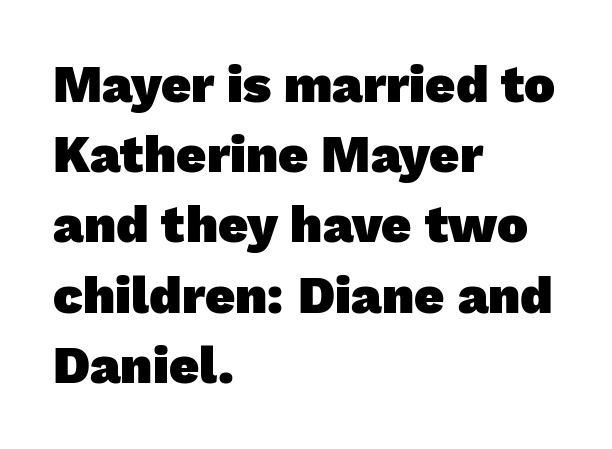
{"serif": "no", "bold": "yes", "weight": "heavy", "width": "normal", "stroke_contrast": "low", "x_height": "medium", "monospaced": "no", "underline": "no", "align": "left", "line_spacing": "normal", "line_spacing_ratio": 1.35, "letter_spacing": "normal", "letter_spacing_em": 0.0, "glyph_px": 52}
